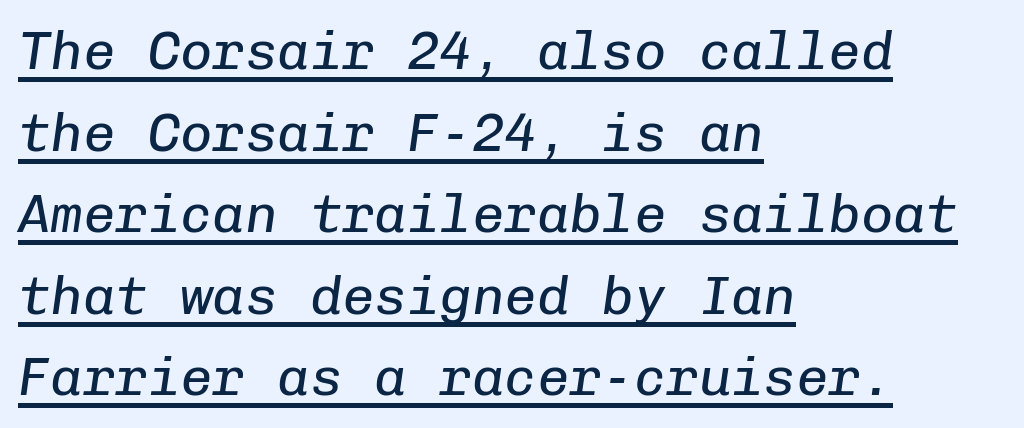
Q: Is the text bold? A: No.
Q: Is the text italic (slanted)? A: Yes, it leans right by about 8 degrees.
Q: Is the text underlined? A: Yes.
Q: How is the paragraph aligned? A: Left-aligned.
Q: Is the spacing between letters normal or unusually wide? A: Normal.
Q: Is the spacing between lines tight, normal or loose? A: Normal.
Q: Width (condensed, normal, or wide)? A: Normal.
Q: Stroke contrast? A: Low.
Q: x-height? A: Medium.
Q: Monospaced? A: Yes.
